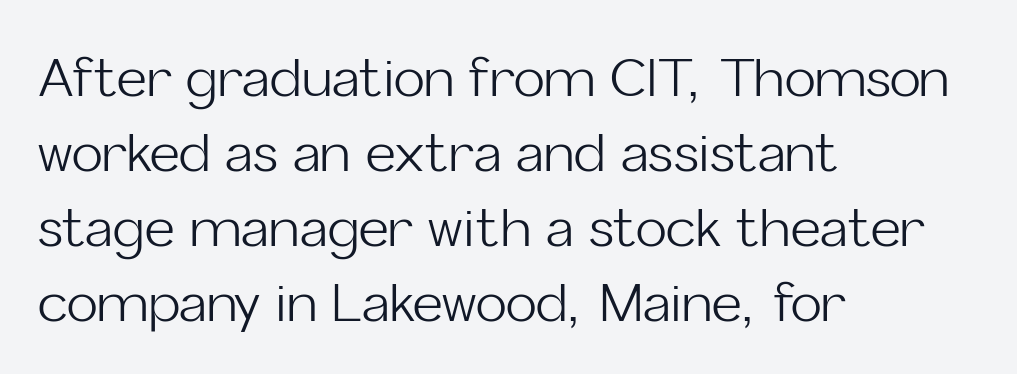
Look at the tracking — it's just the regular setting, nothing added. Italic: no, the glyphs are upright roman. A student would call this left alignment; a typographer would say flush left, rag right. Lines of text with bare space underneath. Is there much room between lines? A standard amount, neither cramped nor airy.
